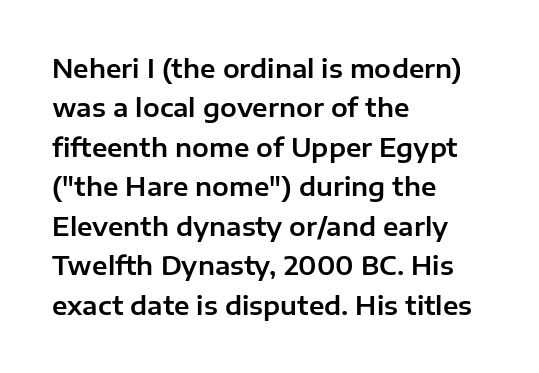
The setting favours the left margin, as ordinary paragraphs usually do. Is there any slant? The stems are plumb. A bare baseline throughout the passage. The letterforms sit shoulder to shoulder at normal distance. These lines sit exactly where default settings would place them.
